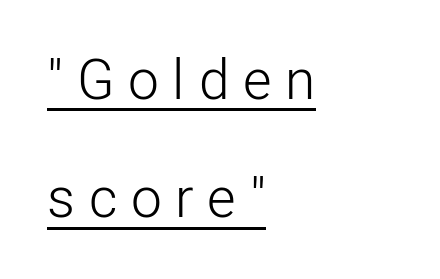
The rendering uses the underline text-decoration. Regarding serifs, this sample does without them. Characters follow at a spacing far wider than the type designer built in. This sample has the flowing, uneven cadence of proportional lettering. Weight: in the light-to-regular range. Honestly, the rows look like they've been pulled way apart.
